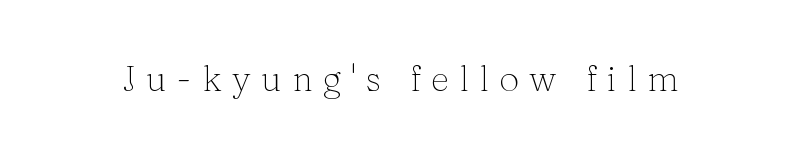
The image shows 36 px light serif type, upright; set unusually wide letter spacing (+0.28 em), not underlined; medium stroke contrast and a medium x-height.
